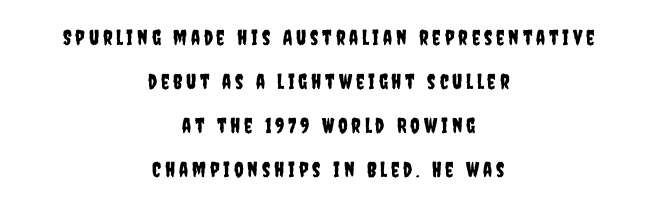
Whoever set this chose breathing room over compactness in the vertical rhythm. Posture: vertical. The paragraph shown floats in the horizontal middle. The space beneath each line is pristine and unruled.
